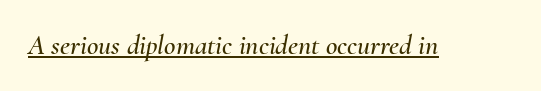
The image shows 28 px text type, italic (leaning right); set normal letter spacing, underlined; medium stroke contrast and a small x-height.
